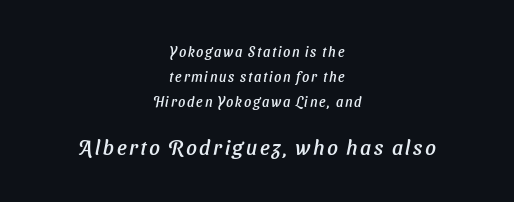
{"italic": "yes", "lean": "right", "slant_degrees": 11, "underline": "no", "align": "center", "line_spacing_ratio": 1.77, "larger_block": "second", "size_ratio": 1.5, "glyph_px": 21}
